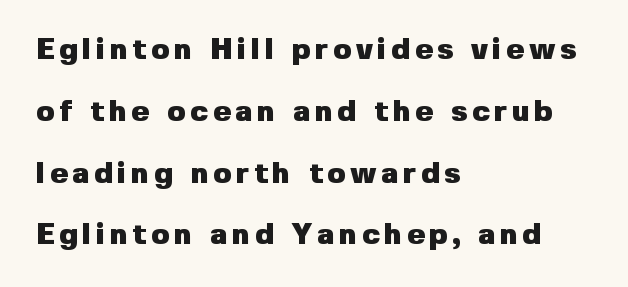
A sans-serif font was chosen for this passage. The axis of the letterforms is exactly vertical. A clean baseline with only descenders dipping below it. Varying glyph widths throughout — classic text-font behaviour. Loosely led — the rows are spread out. Each line starts at the same left margin while the right side varies.
